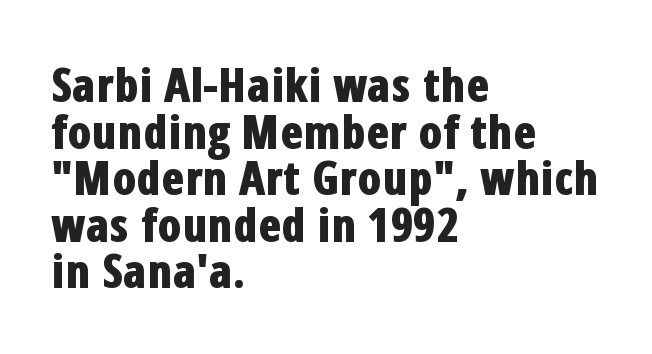
Q: Is the text bold? A: Yes.
Q: Is the text italic (slanted)? A: No, it is upright.
Q: Is the typeface a serif or a sans-serif typeface? A: Sans-serif.
Q: Is the text underlined? A: No.
Q: How is the paragraph aligned? A: Left-aligned.
Q: Is the spacing between letters normal or unusually wide? A: Normal.
Q: Is the spacing between lines tight, normal or loose? A: Tight.
Q: Width (condensed, normal, or wide)? A: Condensed.
Q: Stroke contrast? A: Low.
Q: x-height? A: Medium.
Q: Monospaced? A: No.
